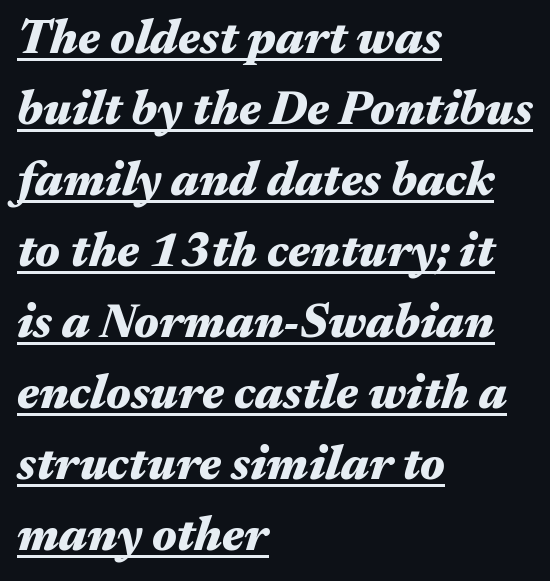
Q: Is the text bold? A: Yes.
Q: Is the text italic (slanted)? A: Yes, it leans right by about 17 degrees.
Q: Is the text underlined? A: Yes.
Q: How is the paragraph aligned? A: Left-aligned.
Q: Is the spacing between letters normal or unusually wide? A: Normal.
Q: Is the spacing between lines tight, normal or loose? A: Normal.
Q: Width (condensed, normal, or wide)? A: Wide.
Q: Stroke contrast? A: Medium.
Q: x-height? A: Medium.
Q: Monospaced? A: No.
